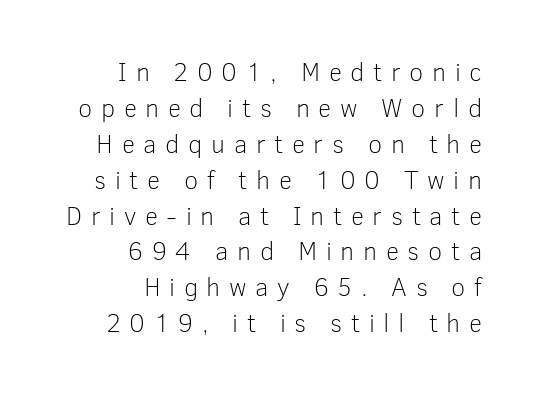
The image shows 26 px text type, upright; set right-aligned, normal line spacing (1.38x), unusually wide letter spacing (+0.33 em), not underlined.
